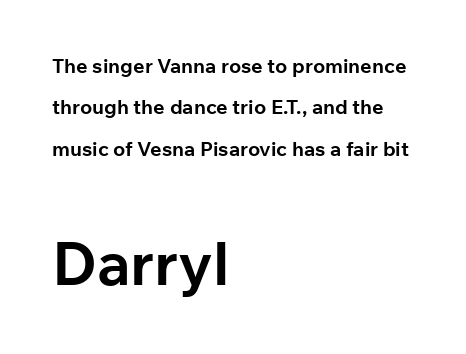
{"serif": "no", "italic": "no", "bold": "yes", "weight": "bold", "width": "normal", "stroke_contrast": "low", "x_height": "medium", "monospaced": "no", "underline": "no", "align": "left", "line_spacing": "loose", "line_spacing_ratio": 2.07, "letter_spacing": "normal", "letter_spacing_em": 0.0, "larger_block": "second", "size_ratio": 3.0, "glyph_px": 60}
